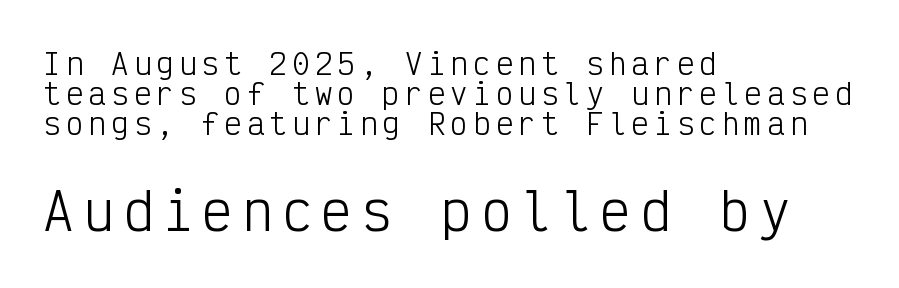
Q: Is the text bold? A: No.
Q: Is the text italic (slanted)? A: No, it is upright.
Q: Is the typeface a serif or a sans-serif typeface? A: Sans-serif.
Q: Is the text underlined? A: No.
Q: How is the paragraph aligned? A: Left-aligned.
Q: Is the spacing between lines tight, normal or loose? A: Tight.
Q: Which block of text is set in a larger size, the first (top) or the second (bottom)? A: The second (bottom) one.
Q: Width (condensed, normal, or wide)? A: Condensed.
Q: Stroke contrast? A: Low.
Q: x-height? A: Medium.
Q: Monospaced? A: Yes.
